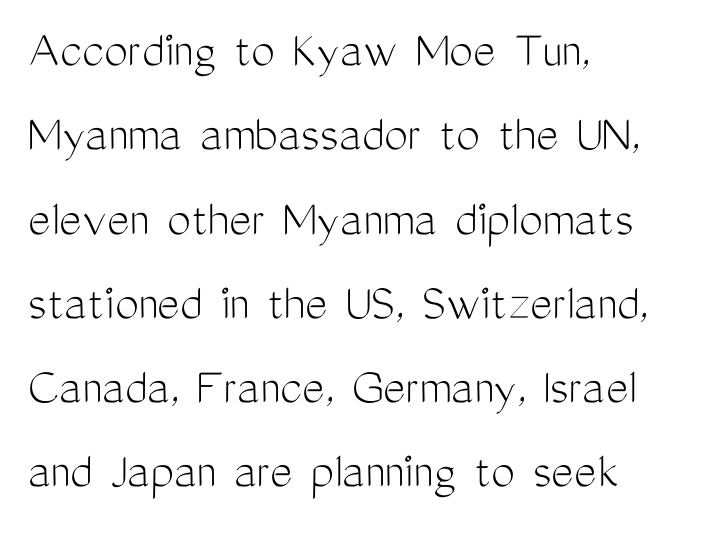
Q: Is the text bold? A: No.
Q: Is the text italic (slanted)? A: No, it is upright.
Q: Is the typeface a serif or a sans-serif typeface? A: Sans-serif.
Q: Is the text underlined? A: No.
Q: How is the paragraph aligned? A: Left-aligned.
Q: Is the spacing between letters normal or unusually wide? A: Normal.
Q: Is the spacing between lines tight, normal or loose? A: Normal.
Q: Width (condensed, normal, or wide)? A: Condensed.
Q: Stroke contrast? A: Medium.
Q: x-height? A: Medium.
Q: Monospaced? A: No.
